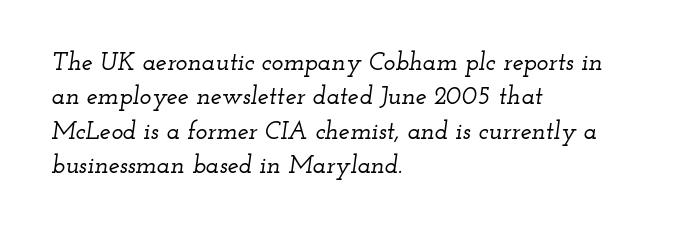
The compositor pushed each line to the left boundary. The leading is moderate, giving the passage an even texture. Characters follow at the spacing the type designer built in. The rendering applies a slant to the glyphs. The space beneath each line is pristine and unruled.
